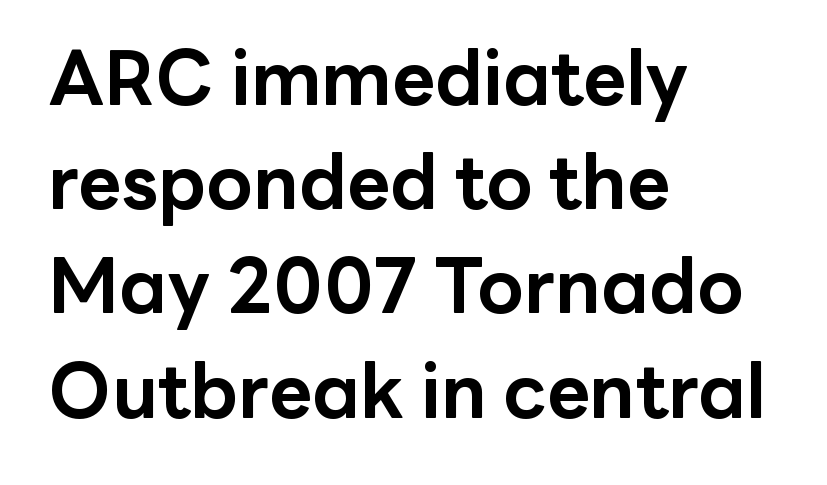
The image shows 75 px bold sans-serif type, upright; set left-aligned, normal line spacing (1.39x), normal letter spacing, not underlined; low stroke contrast and a medium x-height.
